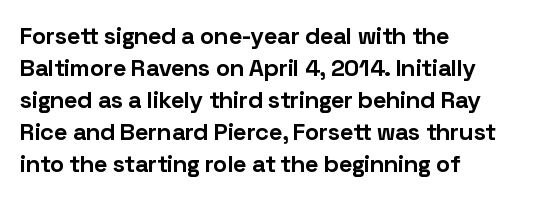
The image shows 24 px bold type, upright; set left-aligned, normal line spacing (1.33x), normal letter spacing, not underlined.
